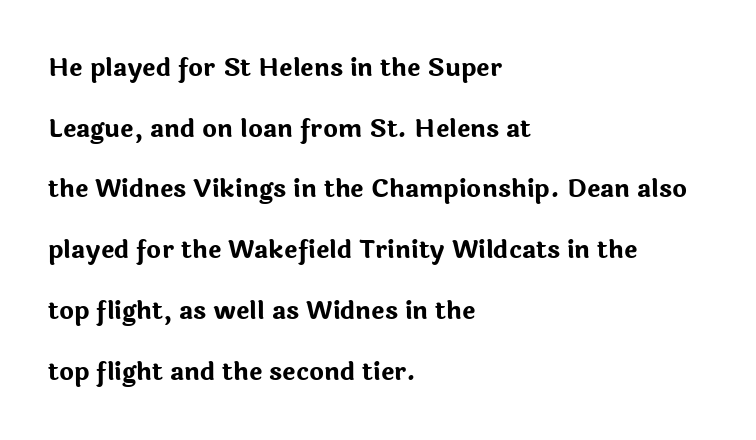
The image shows 25 px bold type, upright; set left-aligned, loose line spacing (2.43x), normal letter spacing, not underlined.
